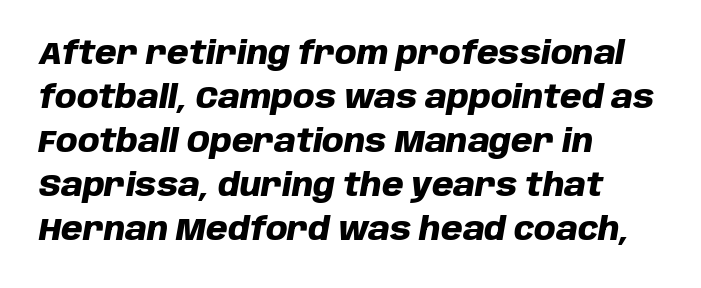
The image shows 31 px heavy type, italic (leaning right); set left-aligned, normal line spacing (1.42x), normal letter spacing, not underlined; low stroke contrast and a large x-height.
